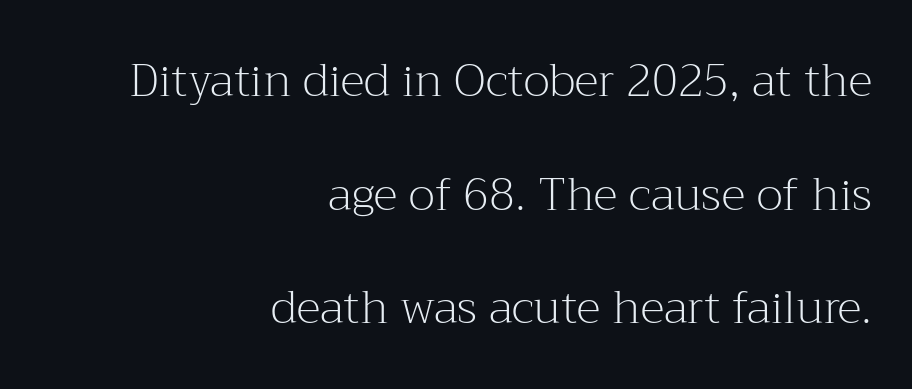
Q: Is the text bold? A: No.
Q: Is the text italic (slanted)? A: No, it is upright.
Q: Is the typeface a serif or a sans-serif typeface? A: Serif.
Q: Is the text underlined? A: No.
Q: How is the paragraph aligned? A: Right-aligned.
Q: Is the spacing between letters normal or unusually wide? A: Normal.
Q: Is the spacing between lines tight, normal or loose? A: Loose.
Q: Width (condensed, normal, or wide)? A: Normal.
Q: Stroke contrast? A: Medium.
Q: x-height? A: Medium.
Q: Monospaced? A: No.
